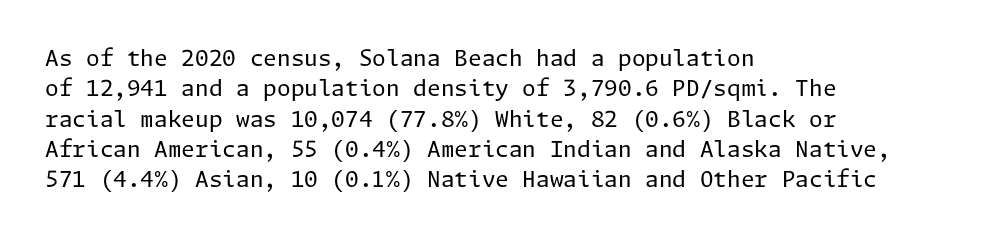
{"italic": "no", "bold": "no", "underline": "no", "align": "left", "line_spacing": "normal", "line_spacing_ratio": 1.38, "letter_spacing": "normal", "letter_spacing_em": 0.0, "glyph_px": 22}
